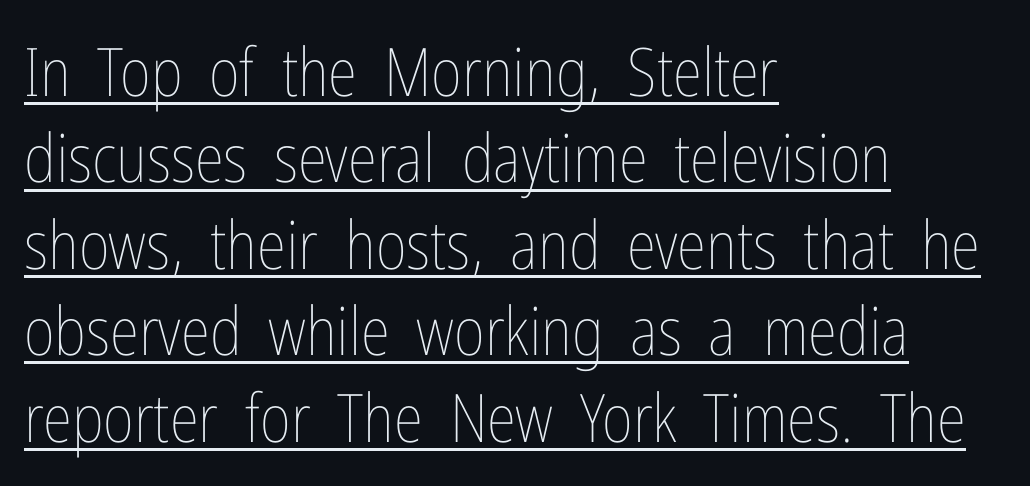
Tall strokes in this sample are plumb rather than angled. Each word holds together tightly as a unit, with standard inter-letter gaps. This sample has the flowing, uneven cadence of proportional lettering. Reading down the column, the eye jumps a familiar distance to each next line. Heaviness? Minimal to ordinary, like unemphasized prose.
